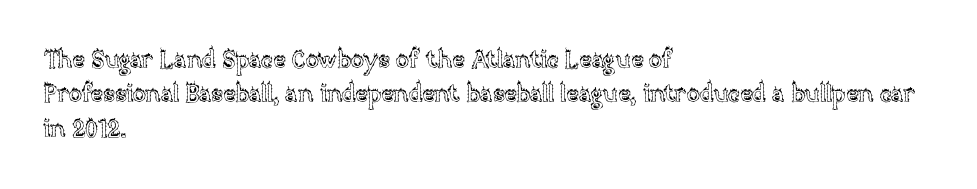
Q: Is the text italic (slanted)? A: No, it is upright.
Q: Is the text underlined? A: No.
Q: How is the paragraph aligned? A: Left-aligned.
Q: Is the spacing between letters normal or unusually wide? A: Normal.
Q: Is the spacing between lines tight, normal or loose? A: Normal.
